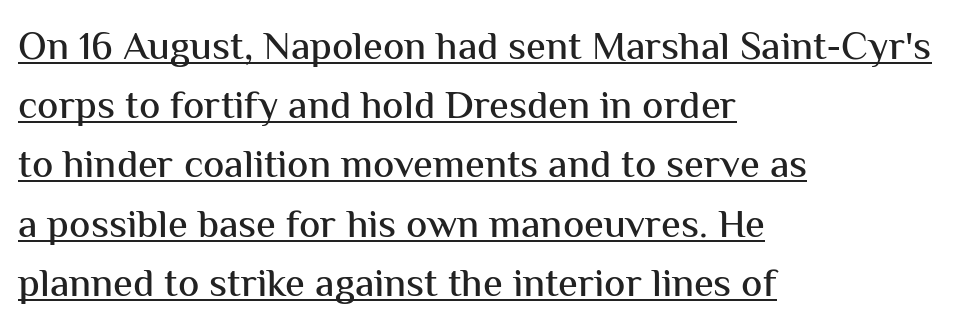
The image shows 40 px sans-serif type, upright; set left-aligned, normal line spacing (1.48x), normal letter spacing, underlined; medium stroke contrast and a medium x-height.
